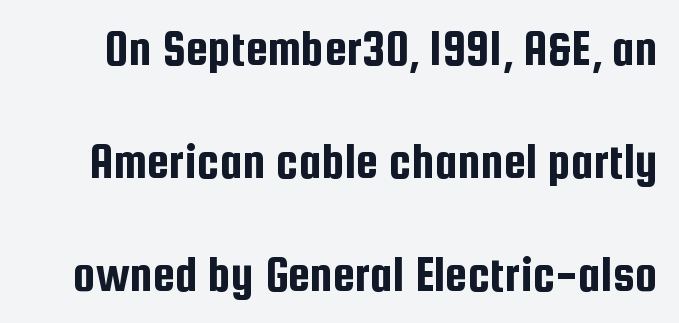
Q: Is the text italic (slanted)? A: No, it is upright.
Q: Is the typeface a serif or a sans-serif typeface? A: Sans-serif.
Q: Is the text underlined? A: No.
Q: Is the spacing between letters normal or unusually wide? A: Normal.
Q: Is the spacing between lines tight, normal or loose? A: Loose.
Q: Width (condensed, normal, or wide)? A: Condensed.
Q: Stroke contrast? A: Low.
Q: x-height? A: Medium.
Q: Monospaced? A: No.
